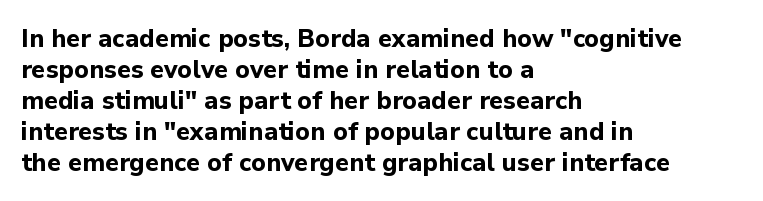
Q: Is the text bold? A: Yes.
Q: Is the text italic (slanted)? A: No, it is upright.
Q: Is the text underlined? A: No.
Q: How is the paragraph aligned? A: Left-aligned.
Q: Is the spacing between letters normal or unusually wide? A: Normal.
